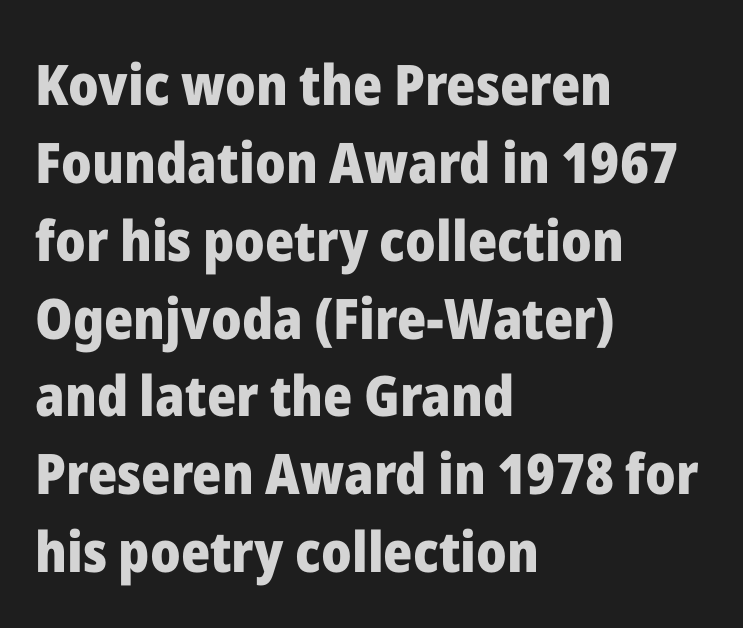
The image shows 56 px heavy sans-serif type, upright; set left-aligned, normal line spacing (1.39x), normal letter spacing, not underlined; low stroke contrast and a medium x-height.
